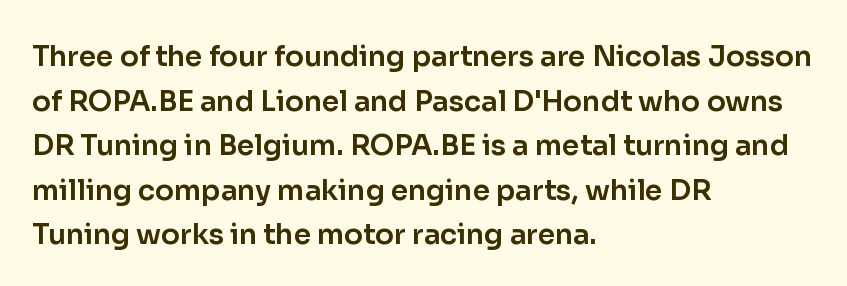
Q: Is the text italic (slanted)? A: No, it is upright.
Q: Is the typeface a serif or a sans-serif typeface? A: Sans-serif.
Q: Is the text underlined? A: No.
Q: How is the paragraph aligned? A: Left-aligned.
Q: Is the spacing between letters normal or unusually wide? A: Normal.
Q: Is the spacing between lines tight, normal or loose? A: Normal.
Q: Width (condensed, normal, or wide)? A: Normal.
Q: Stroke contrast? A: Low.
Q: x-height? A: Medium.
Q: Monospaced? A: No.
